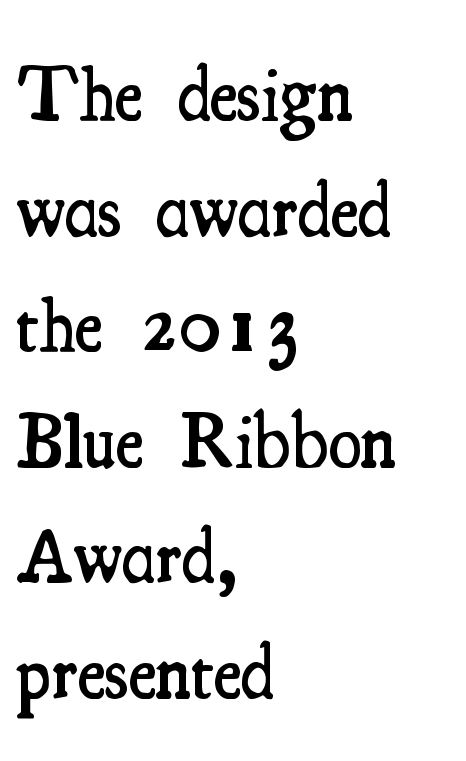
{"serif": "yes", "italic": "no", "bold": "semi", "weight": "semibold", "width": "condensed", "stroke_contrast": "medium", "x_height": "small", "monospaced": "no", "underline": "no", "align": "left", "line_spacing": "normal", "line_spacing_ratio": 1.52, "letter_spacing": "normal", "letter_spacing_em": 0.0, "glyph_px": 76}
